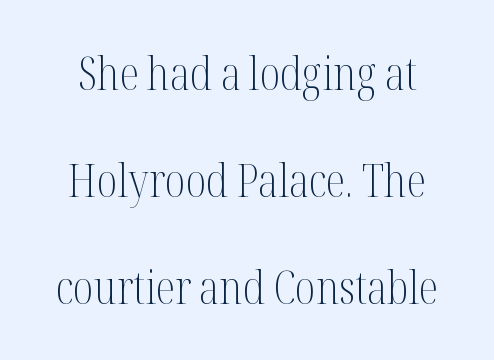
Q: Is the text bold? A: No.
Q: Is the text italic (slanted)? A: No, it is upright.
Q: Is the typeface a serif or a sans-serif typeface? A: Serif.
Q: Is the text underlined? A: No.
Q: Is the spacing between letters normal or unusually wide? A: Normal.
Q: Is the spacing between lines tight, normal or loose? A: Loose.
Q: Width (condensed, normal, or wide)? A: Condensed.
Q: Stroke contrast? A: Medium.
Q: x-height? A: Medium.
Q: Monospaced? A: No.
